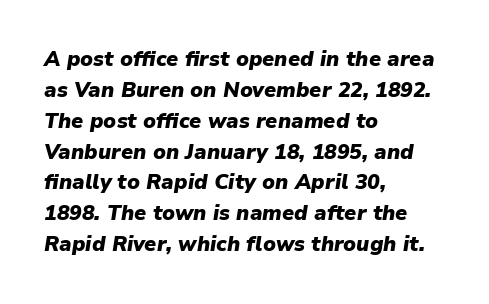
Q: Is the text bold? A: Yes.
Q: Is the text italic (slanted)? A: Yes, it leans right by about 9 degrees.
Q: Is the text underlined? A: No.
Q: How is the paragraph aligned? A: Left-aligned.
Q: Is the spacing between letters normal or unusually wide? A: Normal.
Q: Is the spacing between lines tight, normal or loose? A: Normal.
